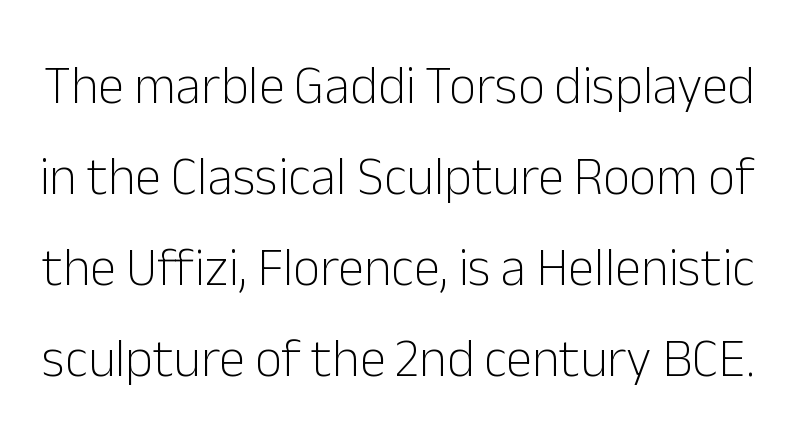
The image shows 53 px light sans-serif type, upright; set line spacing 1.72x, normal letter spacing, not underlined; low stroke contrast and a medium x-height.
